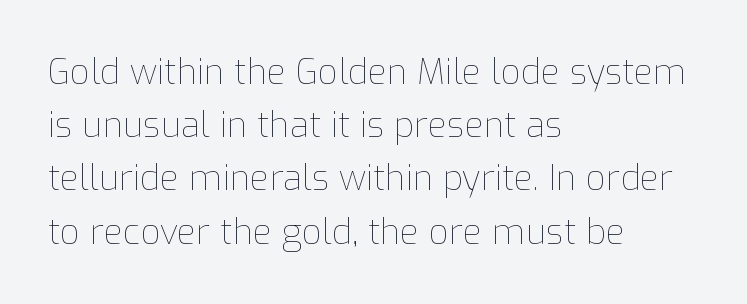
Q: Is the text bold? A: No.
Q: Is the text italic (slanted)? A: No, it is upright.
Q: Is the text underlined? A: No.
Q: How is the paragraph aligned? A: Left-aligned.
Q: Is the spacing between letters normal or unusually wide? A: Normal.
Q: Is the spacing between lines tight, normal or loose? A: Normal.
Q: Width (condensed, normal, or wide)? A: Normal.
Q: Stroke contrast? A: Low.
Q: x-height? A: Medium.
Q: Monospaced? A: No.
